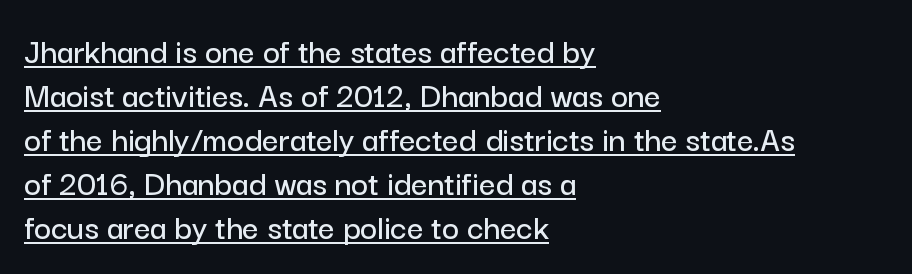
A sans-serif font was chosen for this passage. These lines are rendered in a variable-pitch font. Compared with undecorated copy, this sample adds a rule below the words. A roman cut, with each character standing at attention.
